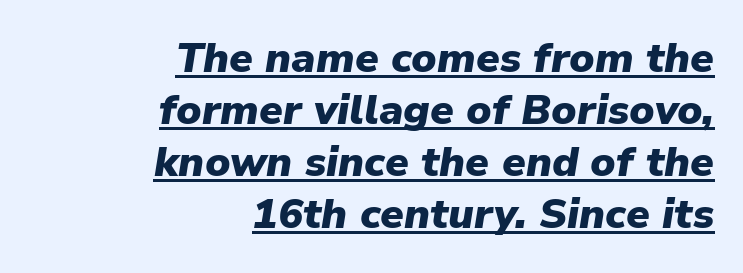
{"italic": "yes", "lean": "right", "slant_degrees": 9, "bold": "yes", "weight": "heavy", "width": "normal", "stroke_contrast": "low", "x_height": "medium", "monospaced": "no", "underline": "yes", "align": "right", "line_spacing_ratio": 1.24, "letter_spacing": "normal", "letter_spacing_em": 0.0, "glyph_px": 42}
